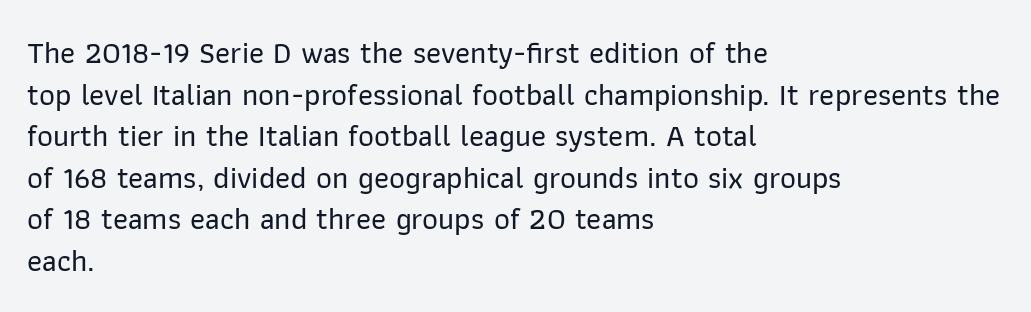
{"serif": "no", "italic": "no", "width": "normal", "stroke_contrast": "low", "x_height": "medium", "monospaced": "no", "underline": "no", "align": "left", "line_spacing": "normal", "line_spacing_ratio": 1.34, "letter_spacing": "normal", "letter_spacing_em": 0.0, "glyph_px": 31}
